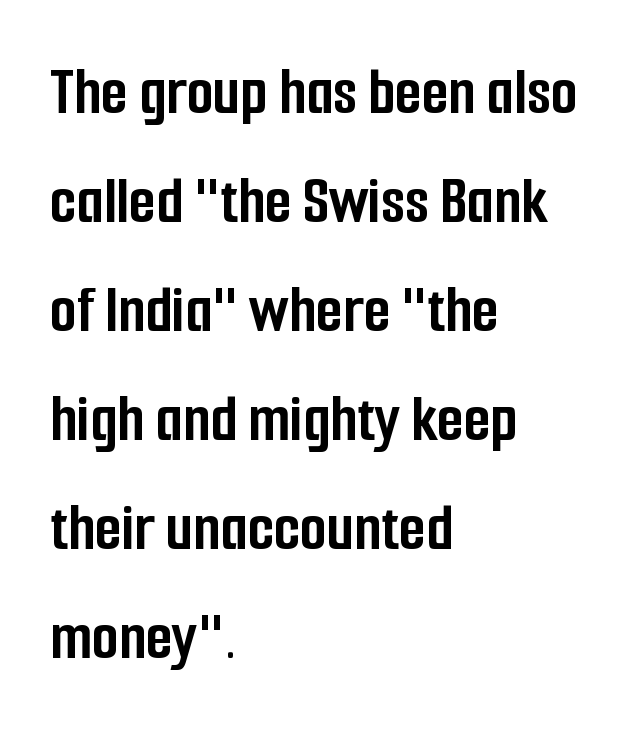
{"serif": "no", "italic": "no", "bold": "yes", "weight": "semibold", "width": "condensed", "stroke_contrast": "low", "x_height": "medium", "monospaced": "no", "underline": "no", "align": "left", "line_spacing": "normal", "line_spacing_ratio": 1.58, "letter_spacing": "normal", "letter_spacing_em": 0.0, "glyph_px": 69}
